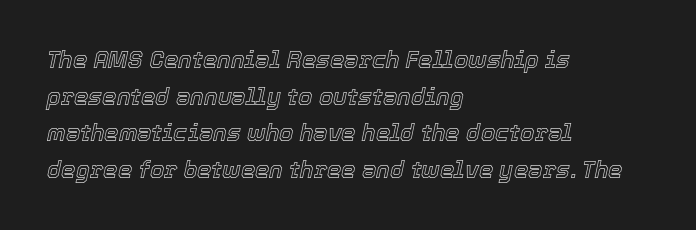
Q: Is the text italic (slanted)? A: Yes, it leans right by about 12 degrees.
Q: Is the text underlined? A: No.
Q: How is the paragraph aligned? A: Left-aligned.
Q: Is the spacing between letters normal or unusually wide? A: Normal.
Q: Is the spacing between lines tight, normal or loose? A: Normal.
